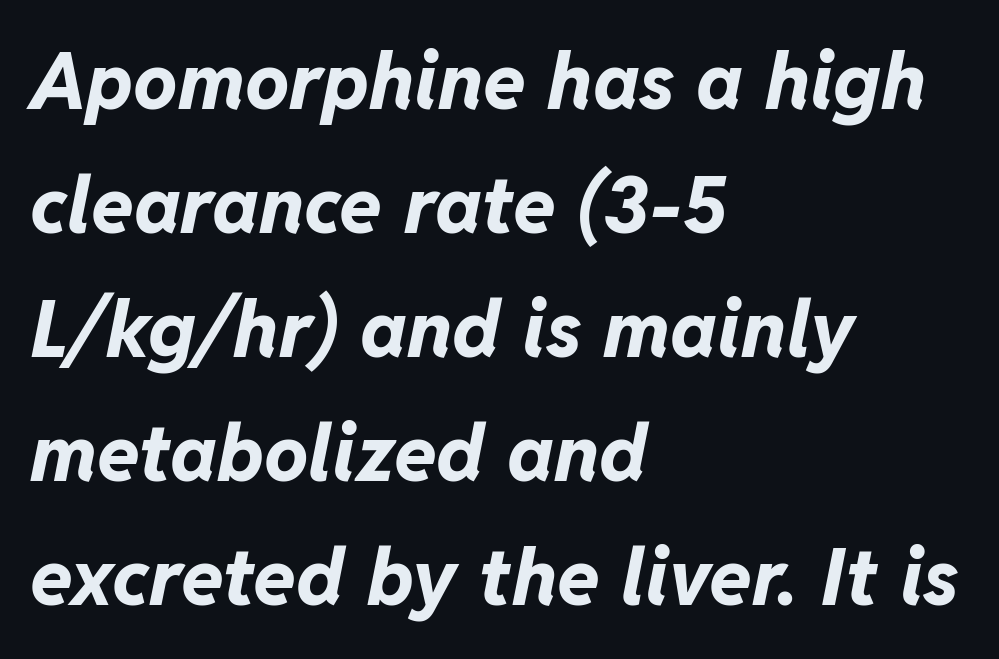
In CSS terms this would be text-align: left. The rows are spaced the way most documents space them. Style check: oblique. Check the space under the baseline: it is left empty.
